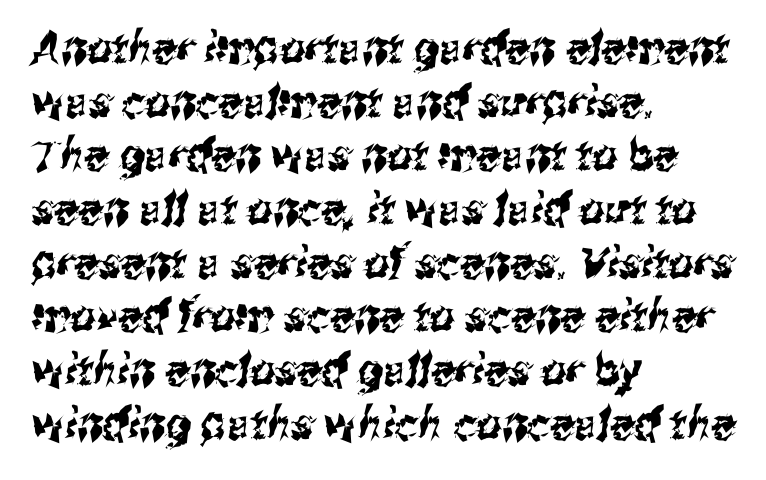
Q: Is the typeface a serif or a sans-serif typeface? A: Sans-serif.
Q: Is the text underlined? A: No.
Q: How is the paragraph aligned? A: Left-aligned.
Q: Is the spacing between letters normal or unusually wide? A: Normal.
Q: Width (condensed, normal, or wide)? A: Condensed.
Q: Stroke contrast? A: Medium.
Q: x-height? A: Medium.
Q: Monospaced? A: No.
